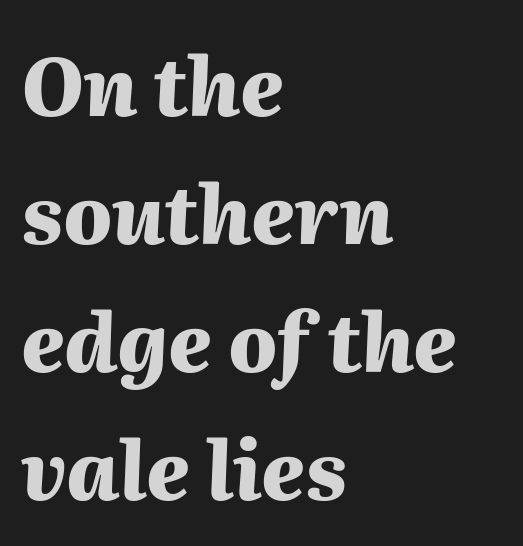
The image shows 80 px heavy type, italic (leaning right); set left-aligned, normal line spacing (1.6x), normal letter spacing, not underlined; medium stroke contrast and a medium x-height.
